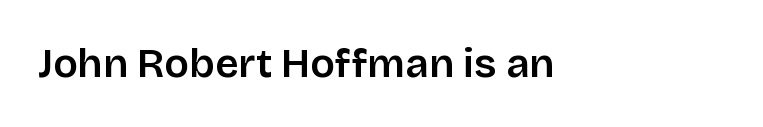
This sample uses plain, unmodified letter spacing. Proportional: the letters do not fall into vertical columns. The zone under the glyphs is completely vacant. The lettering stays uniformly vertical, giving the passage a roman look. Nothing sits at the stroke ends, so this counts as sans-serif.
